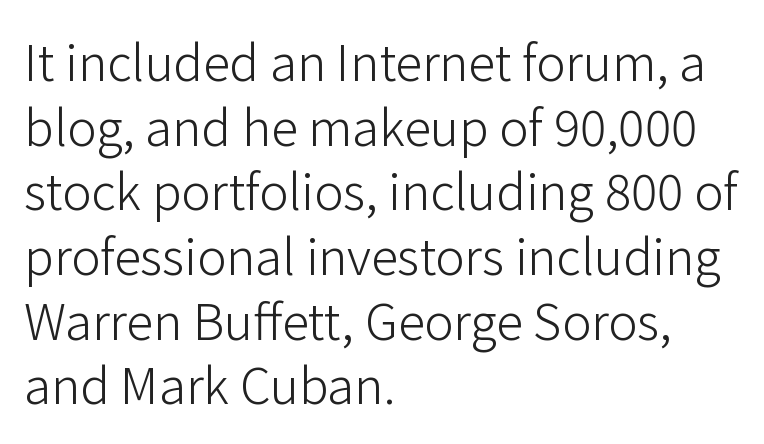
{"serif": "no", "italic": "no", "bold": "no", "weight": "light", "width": "normal", "stroke_contrast": "low", "x_height": "medium", "monospaced": "no", "underline": "no", "align": "left", "line_spacing": "normal", "line_spacing_ratio": 1.32, "letter_spacing": "normal", "letter_spacing_em": 0.0, "glyph_px": 49}
